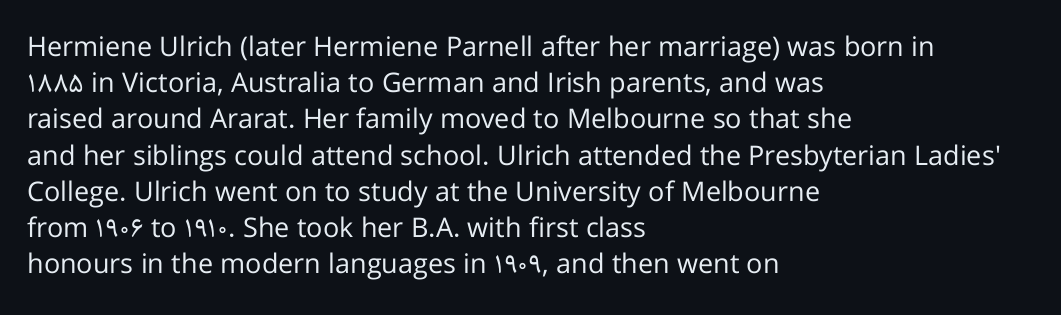
Q: Is the text bold? A: No.
Q: Is the text italic (slanted)? A: No, it is upright.
Q: Is the text underlined? A: No.
Q: How is the paragraph aligned? A: Left-aligned.
Q: Is the spacing between letters normal or unusually wide? A: Normal.
Q: Is the spacing between lines tight, normal or loose? A: Normal.
